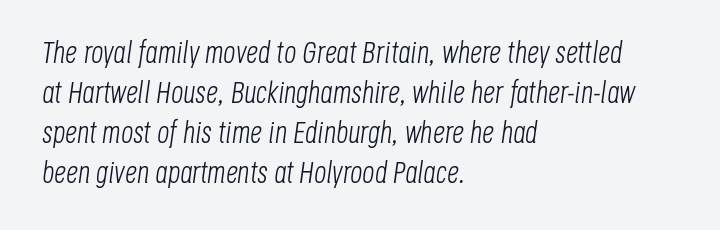
Q: Is the text bold? A: No.
Q: Is the text italic (slanted)? A: Yes, it leans right by about 8 degrees.
Q: Is the text underlined? A: No.
Q: How is the paragraph aligned? A: Left-aligned.
Q: Is the spacing between letters normal or unusually wide? A: Normal.
Q: Is the spacing between lines tight, normal or loose? A: Normal.
Q: Width (condensed, normal, or wide)? A: Condensed.
Q: Stroke contrast? A: Low.
Q: x-height? A: Large.
Q: Monospaced? A: No.
